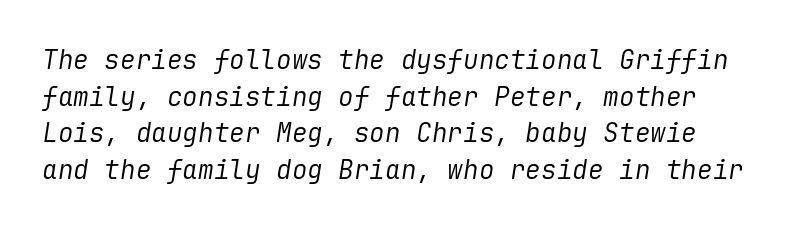
Q: Is the text bold? A: No.
Q: Is the text italic (slanted)? A: Yes, it leans right by about 9 degrees.
Q: Is the text underlined? A: No.
Q: Is the spacing between letters normal or unusually wide? A: Normal.
Q: Is the spacing between lines tight, normal or loose? A: Normal.
